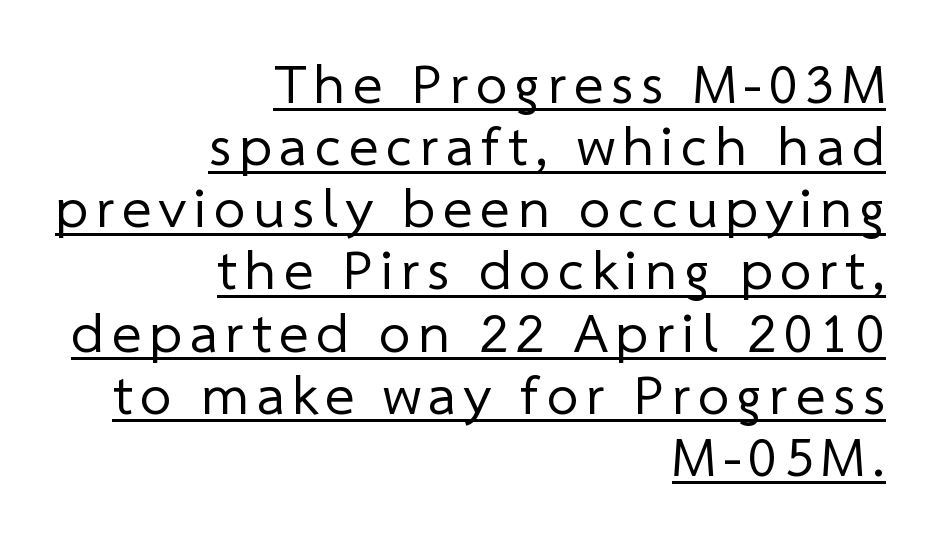
The image shows 56 px regular-weight sans-serif type; set right-aligned, tight line spacing (1.11x), underlined; low stroke contrast and a medium x-height.
